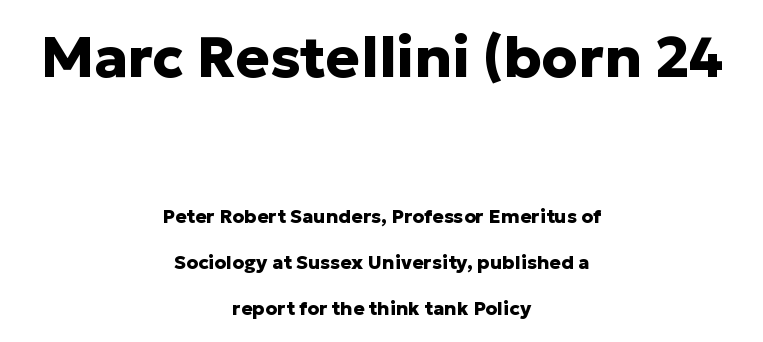
The image shows 57 px heavy sans-serif type, upright; set centered, loose line spacing (2.41x), normal letter spacing, not underlined; the first (top) block is 3.0x larger; low stroke contrast and a medium x-height.
